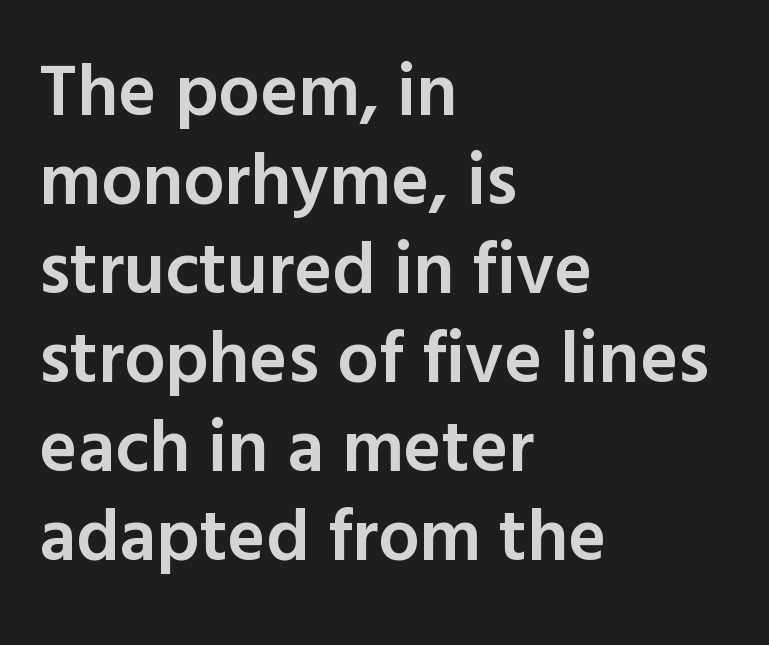
Q: Is the text bold? A: Semi-bold.
Q: Is the text italic (slanted)? A: No, it is upright.
Q: Is the typeface a serif or a sans-serif typeface? A: Sans-serif.
Q: Is the text underlined? A: No.
Q: How is the paragraph aligned? A: Left-aligned.
Q: Is the spacing between letters normal or unusually wide? A: Normal.
Q: Width (condensed, normal, or wide)? A: Normal.
Q: x-height? A: Medium.
Q: Monospaced? A: No.
